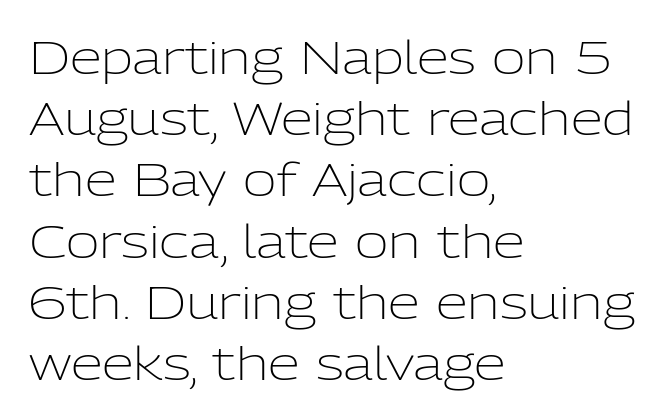
The type family on display is of the sans-serif kind. The weight tops out at a normal text grade. The strip under each line holds only bare page. Each new line begins a customary step beneath the previous one. These lines stack with their left ends in a neat column.
